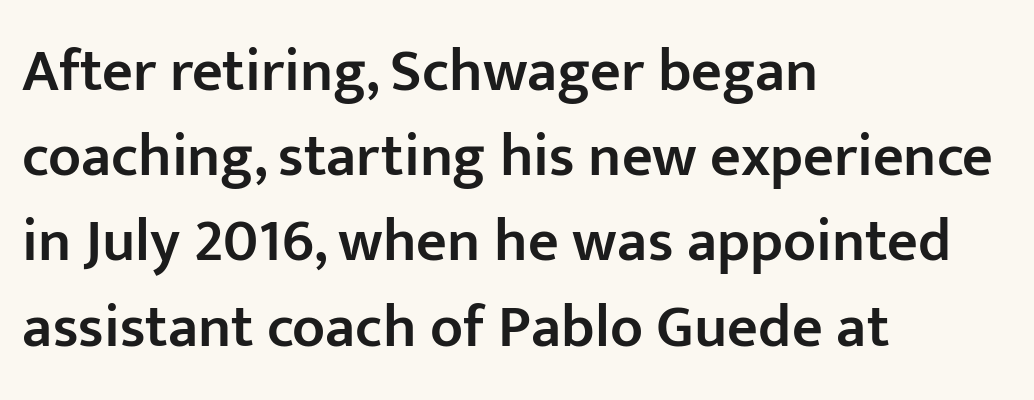
Q: Is the text bold? A: Semi-bold.
Q: Is the text italic (slanted)? A: No, it is upright.
Q: Is the typeface a serif or a sans-serif typeface? A: Sans-serif.
Q: Is the text underlined? A: No.
Q: How is the paragraph aligned? A: Left-aligned.
Q: Is the spacing between letters normal or unusually wide? A: Normal.
Q: Is the spacing between lines tight, normal or loose? A: Normal.
Q: Width (condensed, normal, or wide)? A: Normal.
Q: Stroke contrast? A: Low.
Q: x-height? A: Medium.
Q: Monospaced? A: No.
